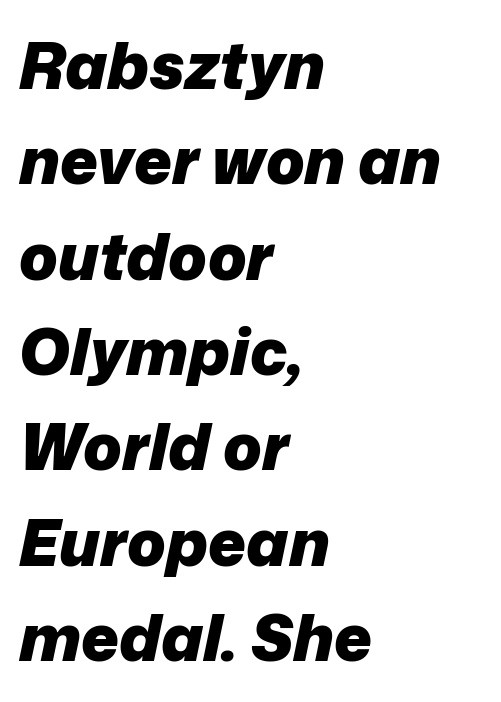
These lines keep a tight, regular rhythm from letter to letter. Vertically, the passage feels balanced, rows spaced as you'd expect. Proportional: the letters do not fall into vertical columns. Has an underline been added? It has not.
